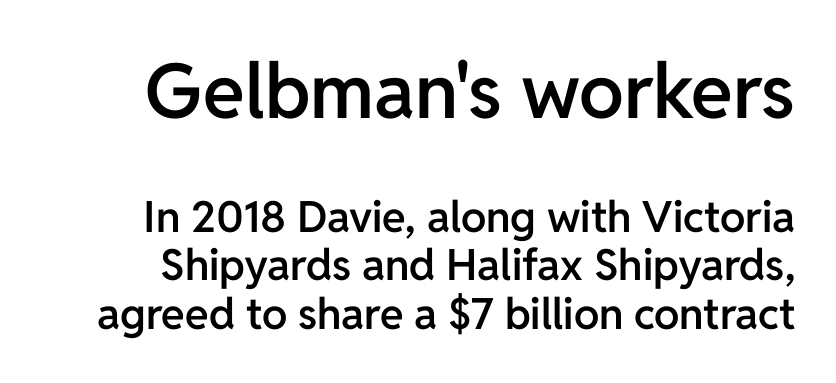
Q: Is the text bold? A: Semi-bold.
Q: Is the text italic (slanted)? A: No, it is upright.
Q: Is the typeface a serif or a sans-serif typeface? A: Sans-serif.
Q: Is the text underlined? A: No.
Q: Is the spacing between letters normal or unusually wide? A: Normal.
Q: Is the spacing between lines tight, normal or loose? A: Tight.
Q: Which block of text is set in a larger size, the first (top) or the second (bottom)? A: The first (top) one.
Q: Width (condensed, normal, or wide)? A: Normal.
Q: Stroke contrast? A: Low.
Q: x-height? A: Medium.
Q: Monospaced? A: No.
